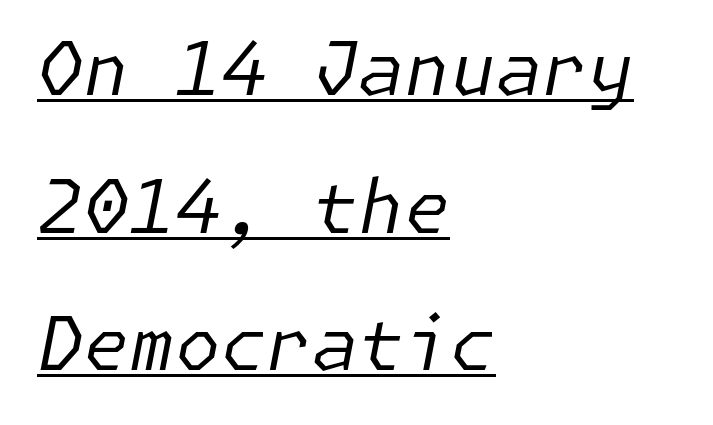
{"italic": "yes", "lean": "right", "slant_degrees": 11, "bold": "no", "weight": "regular", "width": "normal", "stroke_contrast": "low", "x_height": "medium", "underline": "yes", "align": "left", "line_spacing_ratio": 1.86, "letter_spacing": "normal", "letter_spacing_em": 0.0, "glyph_px": 74}
